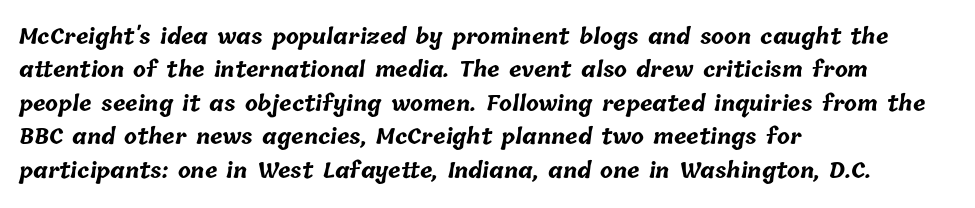
Q: Is the text bold? A: Yes.
Q: Is the text underlined? A: No.
Q: How is the paragraph aligned? A: Left-aligned.
Q: Is the spacing between letters normal or unusually wide? A: Normal.
Q: Is the spacing between lines tight, normal or loose? A: Normal.
